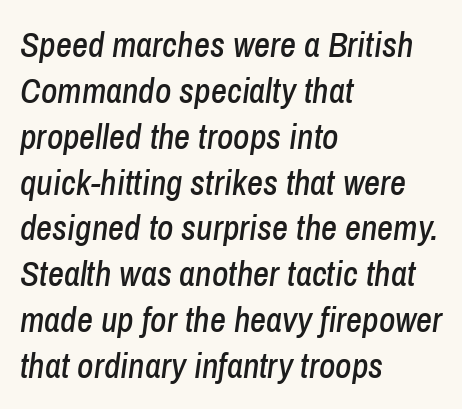
The glyphs are unaccompanied by any horizontal stroke below them. There's an unmistakable incline to the writing here. Nothing unusual about the tracking: characters are spaced as the font intends. Regarding leading, the lines here are spaced in the standard way. Where is the straight margin? On the left. The passage shown is typed in a proportional face where columns would drift.
